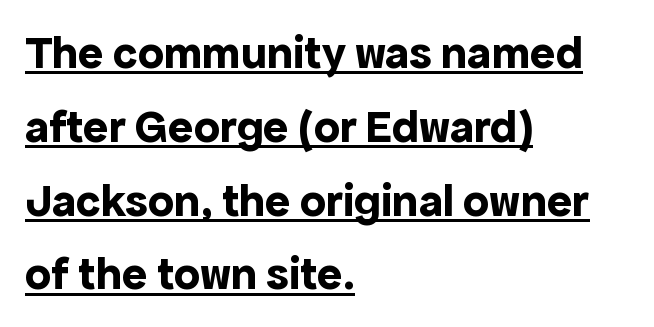
The image shows 47 px bold sans-serif type, upright; set left-aligned, normal line spacing (1.57x), normal letter spacing, underlined; a medium x-height.
